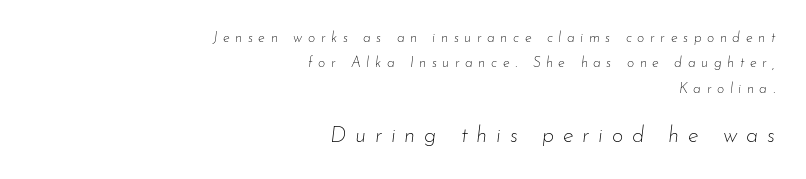
The block sitting lower on the canvas is the one with enlarged characters. This sample uses expanded letter spacing, leaving extra air between glyphs. The space directly below the letters is spotless. Leftover space on each line is placed entirely before the opening word. The passage shown leans; its letterforms are oblique. This reads as an unemphasized weight, regular at the heaviest.
